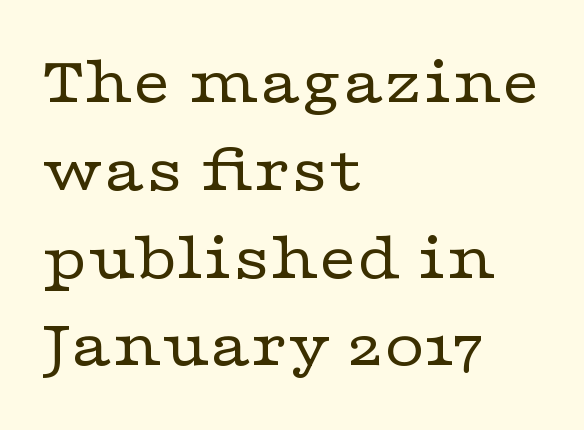
The leading is moderate, giving the passage an even texture. The weight tops out at a normal text grade. The text block is weighted toward the left margin, trailing off unevenly rightward. Ordinary non-slanted type is in use. Are there feet on the stems? There are — it's a serif. You could call the tracking neutral — neither tight nor loose.
